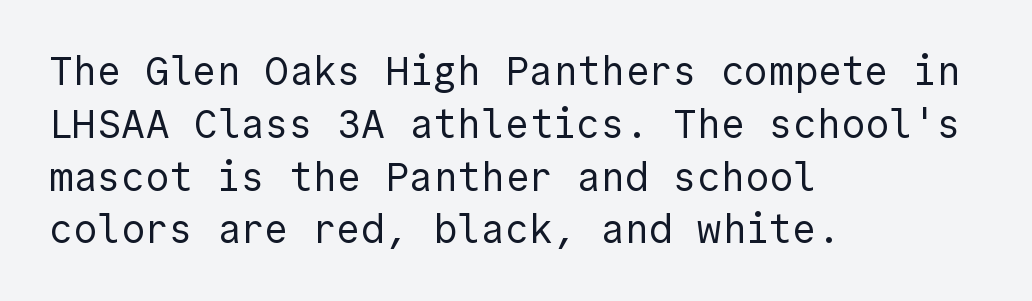
The image shows 40 px regular-weight sans-serif type, upright; set left-aligned, normal line spacing (1.32x), normal letter spacing, not underlined; a medium x-height.
